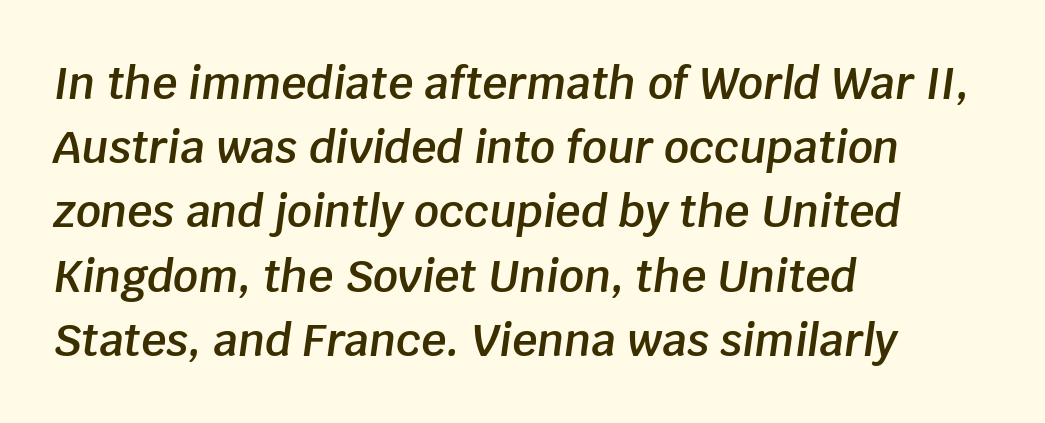
A typesetter would call this proportional, since set widths differ per character. Default kerning and tracking; the words read as compact shapes. Compared with typical paragraphs, the rows here are spaced about the same. Would a proofreader flag this as italicized? Yes. The space beneath each line is pristine and unruled.
